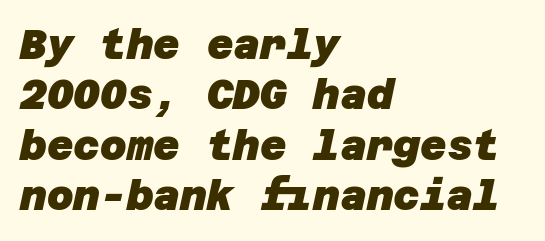
Q: Is the text bold? A: Yes.
Q: Is the typeface a serif or a sans-serif typeface? A: Sans-serif.
Q: Is the text underlined? A: No.
Q: How is the paragraph aligned? A: Left-aligned.
Q: Is the spacing between letters normal or unusually wide? A: Normal.
Q: Width (condensed, normal, or wide)? A: Normal.
Q: Stroke contrast? A: Low.
Q: x-height? A: Large.
